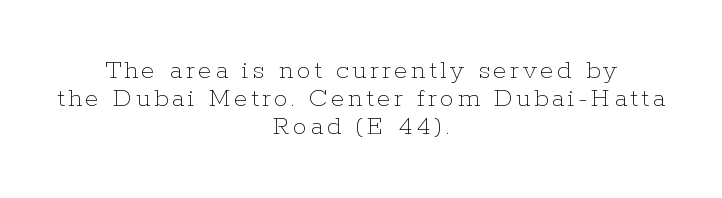
Q: Is the text bold? A: No.
Q: Is the text italic (slanted)? A: No, it is upright.
Q: Is the text underlined? A: No.
Q: How is the paragraph aligned? A: Centered.
Q: Is the spacing between lines tight, normal or loose? A: Tight.
Q: Width (condensed, normal, or wide)? A: Normal.
Q: Stroke contrast? A: Low.
Q: x-height? A: Medium.
Q: Monospaced? A: No.
